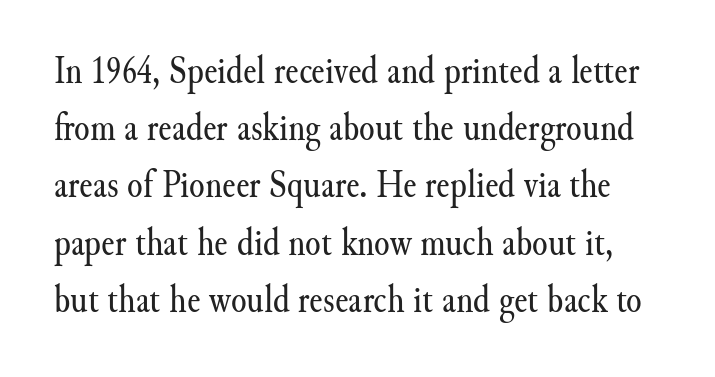
Notice how descenders clear the ascenders below comfortably — that's standard leading. These lines are composed in type with serifs. Bare-footed words on every line. Italic: no, the glyphs are upright roman. Caption: standard tracking, unaltered.
